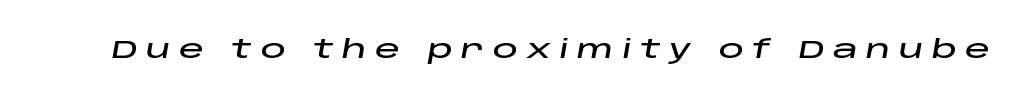
{"italic": "yes", "lean": "right", "slant_degrees": 10, "underline": "no", "letter_spacing": "wide", "letter_spacing_em": 0.34, "glyph_px": 25}
